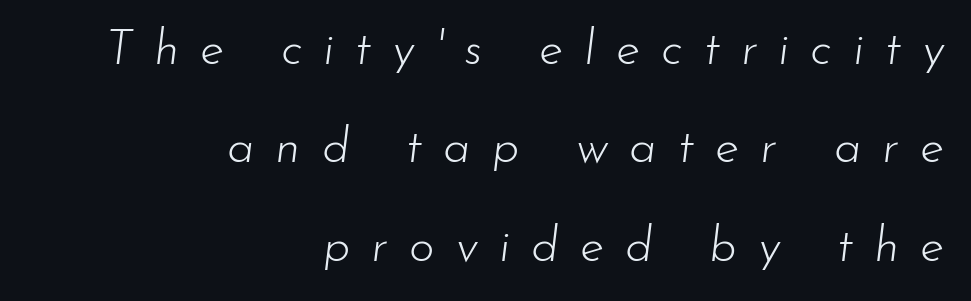
Think of a printed novel: that variable character pitch is what you see here. In terms of leading, this rendering errs on the spacious side. Looking at the ascenders, they clearly lean. Quick note: underline off. Caption: expanded tracking, letters set apart.
